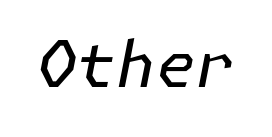
Q: Is the text bold? A: No.
Q: Is the text italic (slanted)? A: Yes, it leans right by about 11 degrees.
Q: Is the text underlined? A: No.
Q: Is the spacing between letters normal or unusually wide? A: Normal.
Q: Width (condensed, normal, or wide)? A: Normal.
Q: Stroke contrast? A: Low.
Q: x-height? A: Medium.
